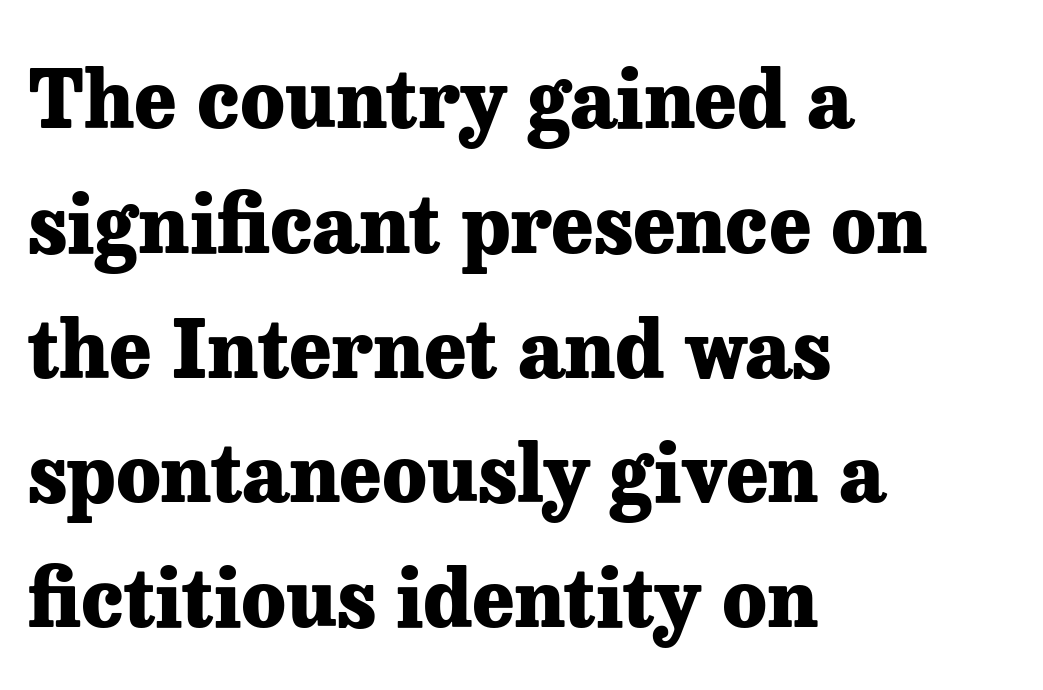
{"serif": "yes", "italic": "no", "bold": "yes", "weight": "heavy", "width": "normal", "stroke_contrast": "low", "x_height": "medium", "monospaced": "no", "underline": "no", "align": "left", "line_spacing": "normal", "line_spacing_ratio": 1.56, "letter_spacing": "normal", "letter_spacing_em": 0.0, "glyph_px": 80}
